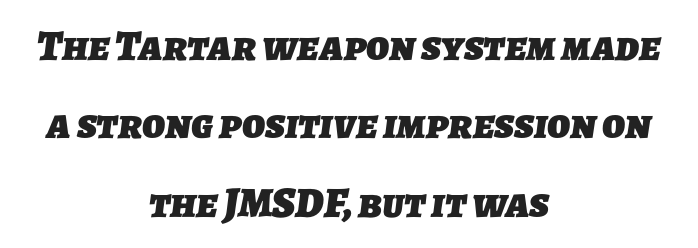
{"serif": "no", "bold": "yes", "weight": "heavy", "width": "normal", "stroke_contrast": "low", "x_height": "medium", "monospaced": "no", "underline": "no", "align": "center", "line_spacing_ratio": 1.82, "letter_spacing": "normal", "letter_spacing_em": 0.0, "glyph_px": 43}
